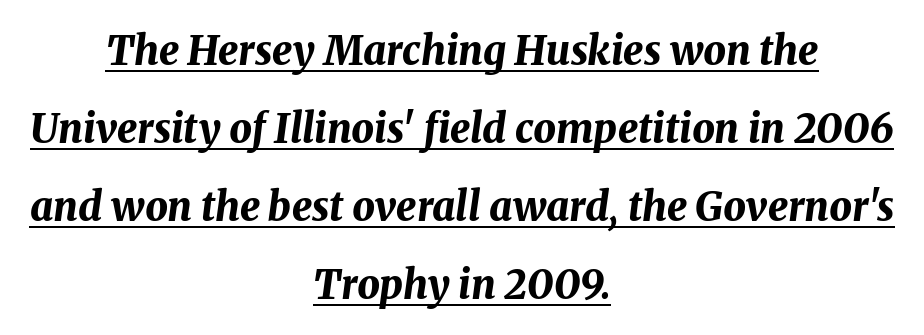
The image shows 40 px bold type, italic (leaning right); set centered, loose line spacing (1.95x), normal letter spacing, underlined; medium stroke contrast and a medium x-height.
